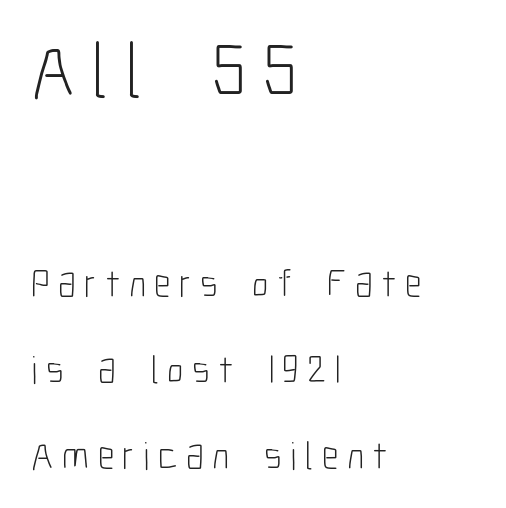
{"serif": "no", "italic": "no", "bold": "no", "weight": "light", "width": "condensed", "stroke_contrast": "low", "x_height": "medium", "monospaced": "no", "underline": "no", "align": "left", "line_spacing": "loose", "line_spacing_ratio": 2.15, "letter_spacing": "wide", "letter_spacing_em": 0.21, "larger_block": "first", "size_ratio": 1.98, "glyph_px": 79}
